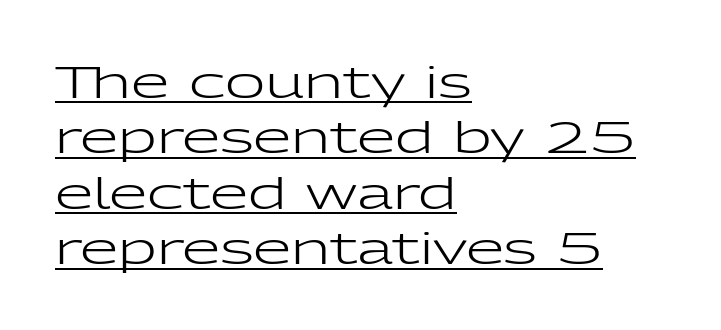
The image shows 44 px regular-weight, wide sans-serif type, upright; set left-aligned, normal line spacing (1.26x), normal letter spacing, underlined; low stroke contrast and a medium x-height.
